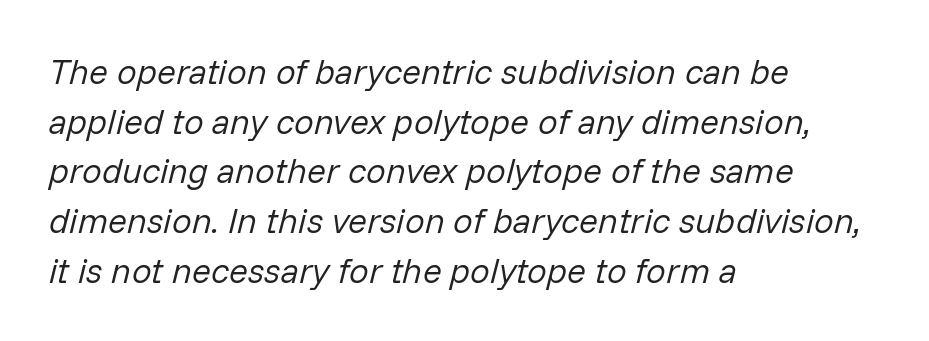
The image shows 35 px regular-weight type, italic (leaning right); set left-aligned, normal line spacing (1.42x), normal letter spacing, not underlined; low stroke contrast and a medium x-height.
